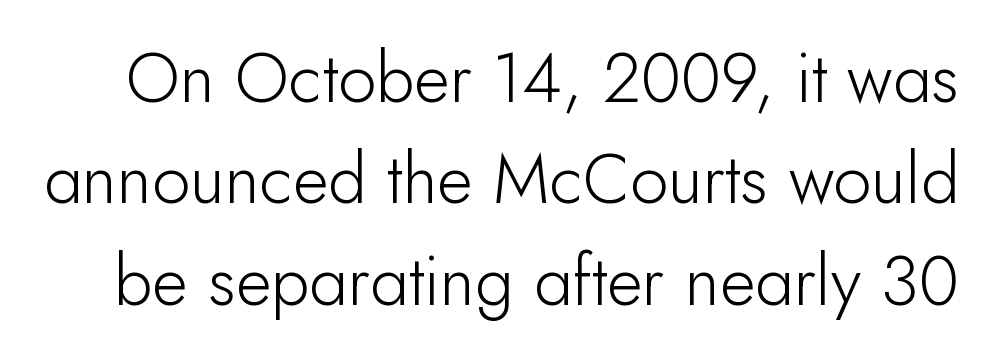
{"serif": "no", "italic": "no", "bold": "no", "weight": "light", "width": "normal", "stroke_contrast": "low", "x_height": "small", "monospaced": "no", "underline": "no", "line_spacing": "normal", "line_spacing_ratio": 1.47, "letter_spacing": "normal", "letter_spacing_em": 0.0, "glyph_px": 69}
